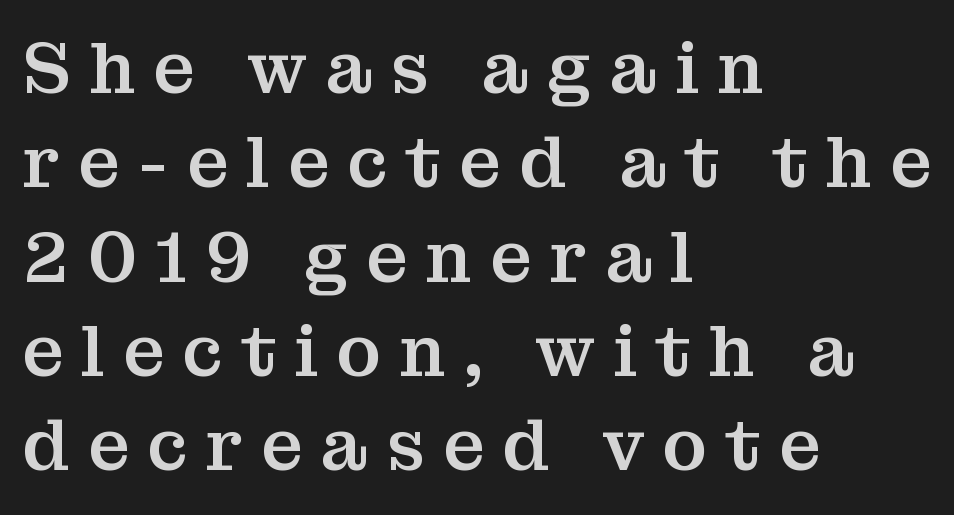
The image shows 72 px serif type, upright; set left-aligned, normal line spacing (1.31x), unusually wide letter spacing (+0.25 em), not underlined; medium stroke contrast and a medium x-height.
